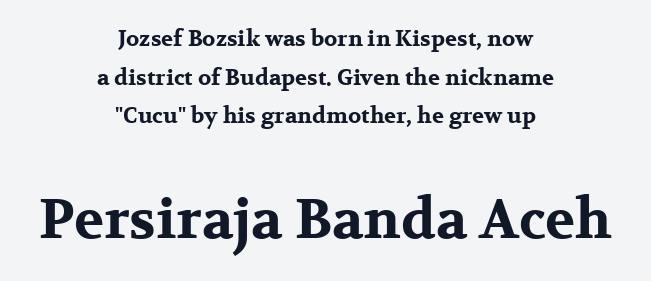
Alignment: centered. The block sitting lower on the canvas is the one with enlarged characters. These lines are rendered in a variable-pitch font. When letters stand straight like this, we call the style roman or upright.
